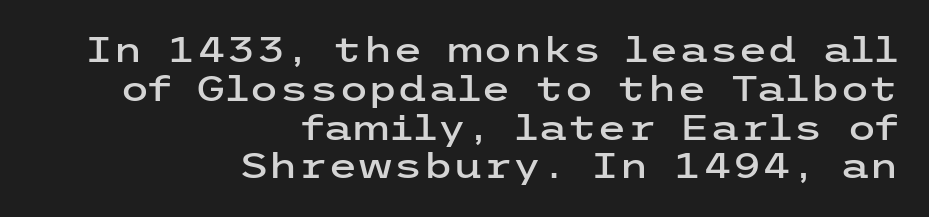
Q: Is the text italic (slanted)? A: No, it is upright.
Q: Is the typeface a serif or a sans-serif typeface? A: Sans-serif.
Q: Is the text underlined? A: No.
Q: How is the paragraph aligned? A: Right-aligned.
Q: Is the spacing between letters normal or unusually wide? A: Normal.
Q: Is the spacing between lines tight, normal or loose? A: Tight.
Q: Width (condensed, normal, or wide)? A: Wide.
Q: Stroke contrast? A: Low.
Q: x-height? A: Medium.
